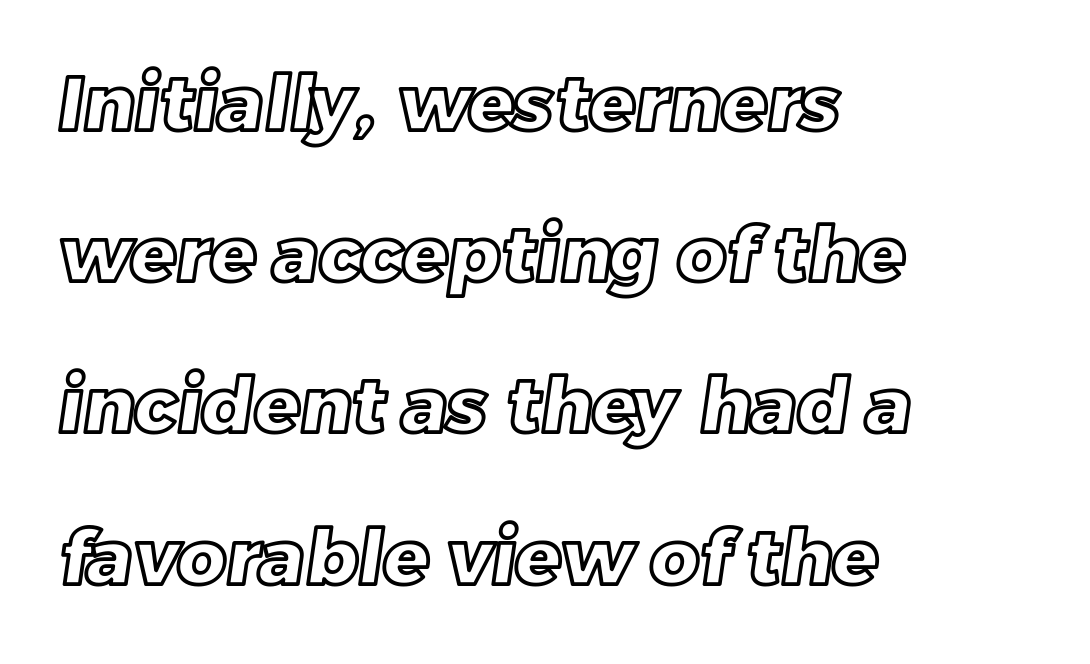
Q: Is the text underlined? A: No.
Q: How is the paragraph aligned? A: Left-aligned.
Q: Is the spacing between letters normal or unusually wide? A: Normal.
Q: Is the spacing between lines tight, normal or loose? A: Loose.
Q: Width (condensed, normal, or wide)? A: Normal.
Q: x-height? A: Large.
Q: Monospaced? A: No.
